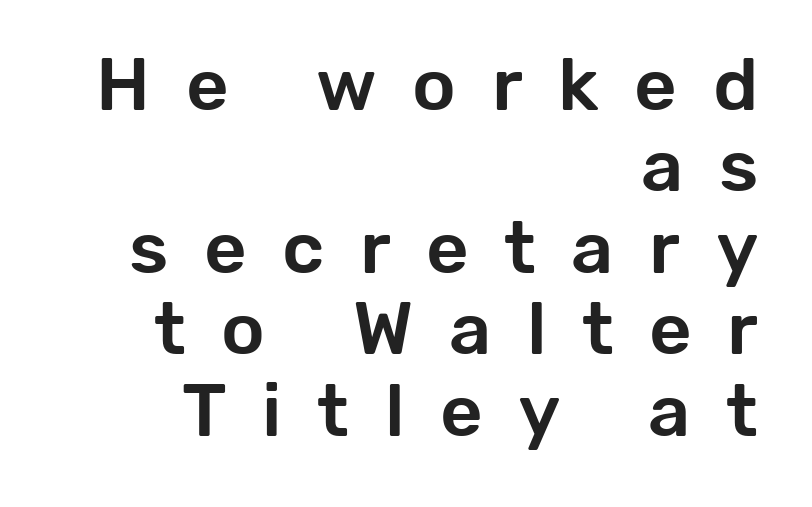
{"serif": "no", "italic": "no", "width": "normal", "stroke_contrast": "low", "x_height": "medium", "monospaced": "no", "underline": "no", "align": "right", "line_spacing": "tight", "line_spacing_ratio": 1.1, "letter_spacing": "wide", "letter_spacing_em": 0.48, "glyph_px": 74}
